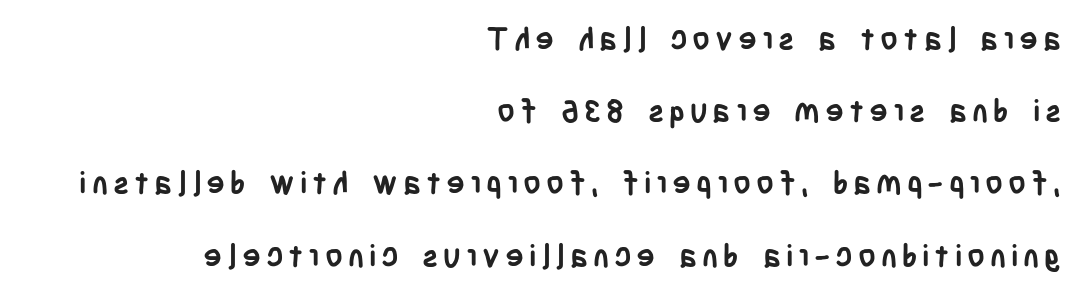
The text was rendered using a sans face with plain stroke endings. As a designer I'd log this as weight 700, bold. Horizontal alignment here is rightward, an uncommon choice for prose. This is roman type, the default non-slanted kind.
